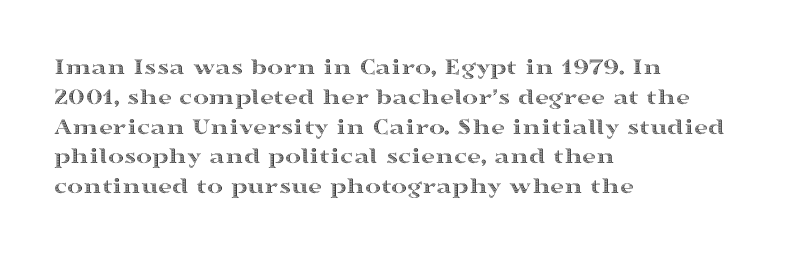
{"italic": "no", "underline": "no", "align": "left", "line_spacing_ratio": 1.24, "letter_spacing": "normal", "letter_spacing_em": 0.0, "glyph_px": 24}
